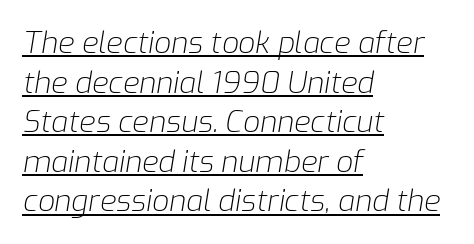
The image shows 30 px light type, italic (leaning right); set left-aligned, normal line spacing (1.32x), normal letter spacing, underlined; low stroke contrast and a medium x-height.
